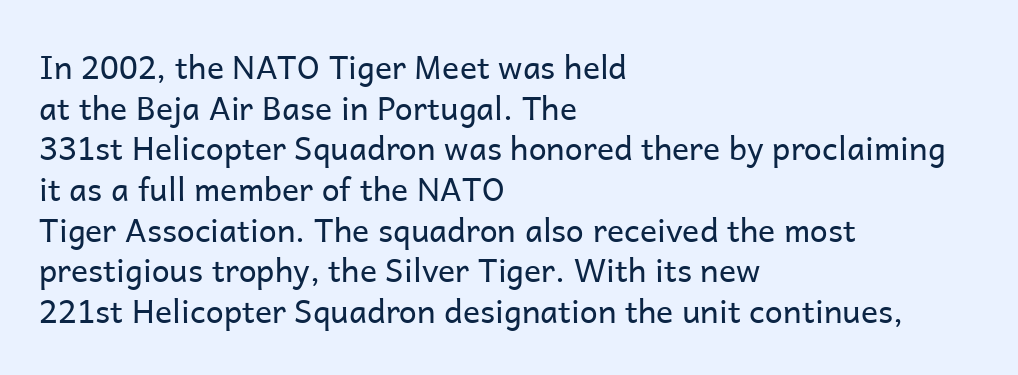
Do the letters lean? They stand straight. These lines are set flush left with a ragged right edge. The typeface has the unassuming heft of standard copy or less. The baseline area is clear. Tracking value appears to be zero — textbook default spacing.
